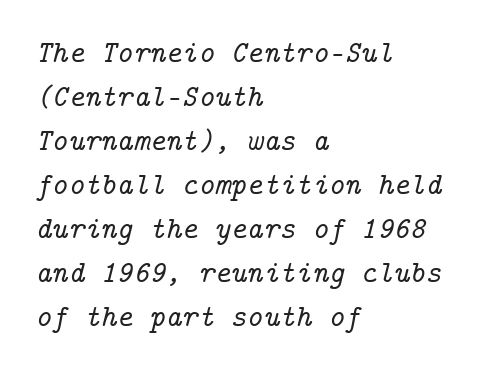
The image shows 31 px serif type, italic (leaning right); set left-aligned, normal line spacing (1.42x), normal letter spacing, not underlined; low stroke contrast and a medium x-height.
